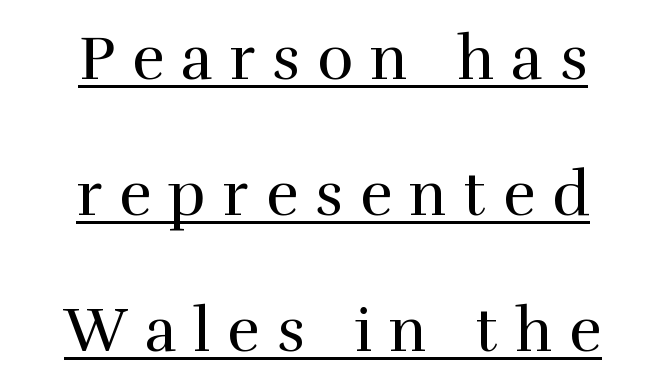
Somebody hit Ctrl+U on this one — the words are underlined. The weight would be labelled regular, book, light, or lighter still. Style check: upright. Short and long lines alike share a common midpoint.
